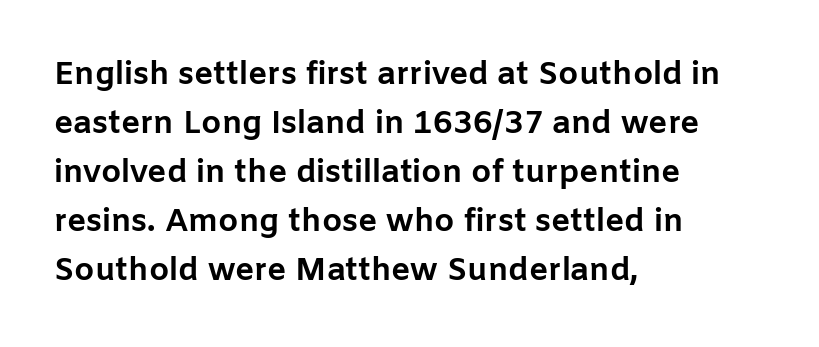
The string is rendered with underlining switched off. Successive baselines arrive at the customary interval. Tracking here is standard; glyphs follow each other at the usual distance. The setting favours the left margin, as ordinary paragraphs usually do.
